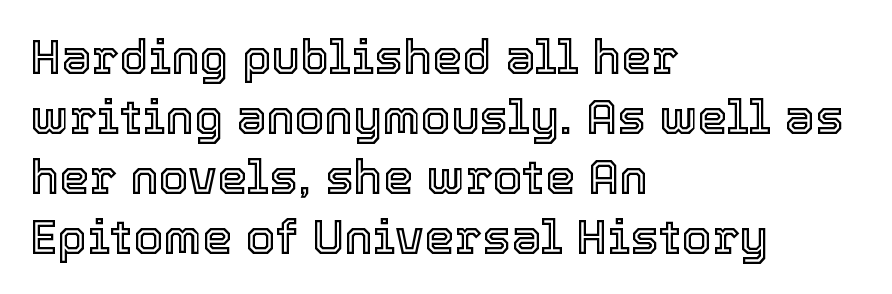
The image shows 48 px text type, upright; set left-aligned, normal line spacing (1.25x), normal letter spacing, not underlined; a medium x-height.
